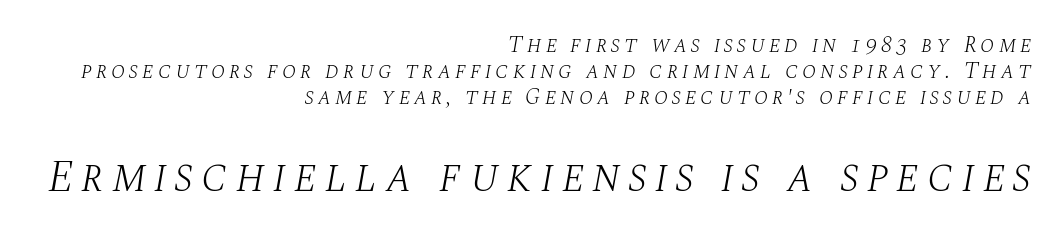
The image shows 46 px light serif type, italic (leaning right); set right-aligned, tight line spacing (1.14x), not underlined; the second (bottom) block is 2.0x larger; medium stroke contrast and a large x-height.
